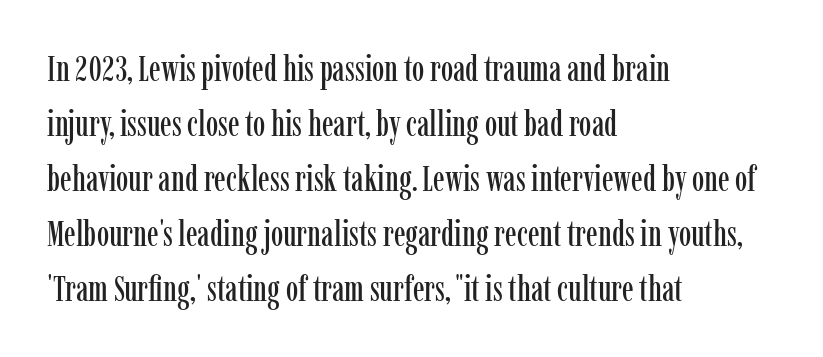
The rendering anchors every line to the left-hand side. Vertical strokes here are truly vertical. Nobody touched the tracking dial on this one. Has an underline been added? It has not.
